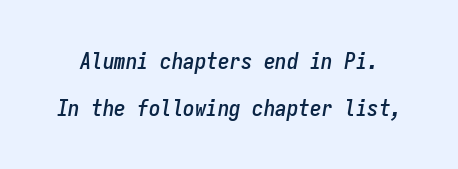
Q: Is the text italic (slanted)? A: Yes, it leans right by about 9 degrees.
Q: Is the text underlined? A: No.
Q: Is the spacing between letters normal or unusually wide? A: Normal.
Q: Is the spacing between lines tight, normal or loose? A: Loose.
